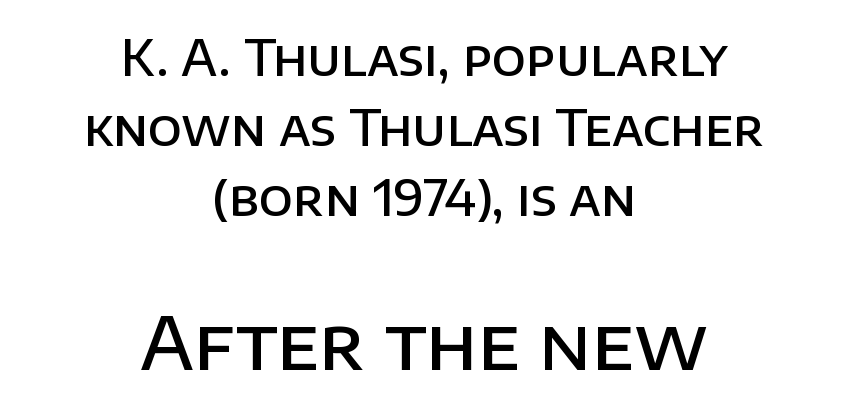
{"serif": "no", "italic": "no", "bold": "semi", "weight": "semibold", "width": "normal", "stroke_contrast": "low", "x_height": "large", "monospaced": "no", "underline": "no", "align": "center", "line_spacing": "normal", "line_spacing_ratio": 1.43, "letter_spacing": "normal", "letter_spacing_em": 0.0, "larger_block": "second", "size_ratio": 1.49, "glyph_px": 73}
